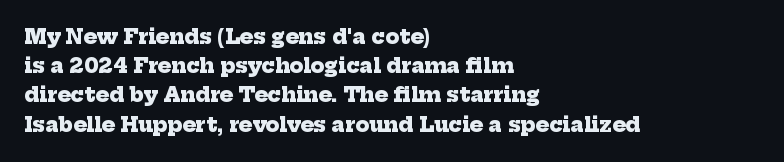
Q: Is the text bold? A: Yes.
Q: Is the text underlined? A: No.
Q: How is the paragraph aligned? A: Left-aligned.
Q: Is the spacing between letters normal or unusually wide? A: Normal.
Q: Is the spacing between lines tight, normal or loose? A: Normal.
